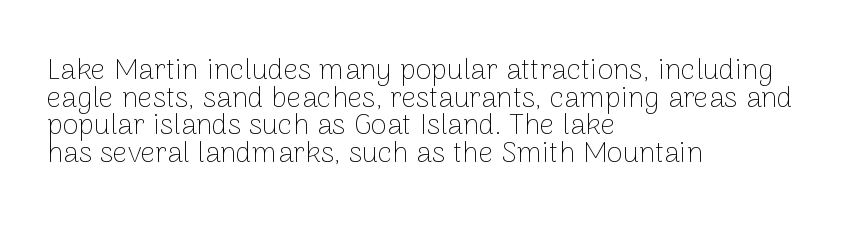
Q: Is the text bold? A: No.
Q: Is the text italic (slanted)? A: No, it is upright.
Q: Is the typeface a serif or a sans-serif typeface? A: Sans-serif.
Q: Is the text underlined? A: No.
Q: How is the paragraph aligned? A: Left-aligned.
Q: Is the spacing between letters normal or unusually wide? A: Normal.
Q: Is the spacing between lines tight, normal or loose? A: Tight.
Q: Width (condensed, normal, or wide)? A: Normal.
Q: Stroke contrast? A: Low.
Q: x-height? A: Medium.
Q: Monospaced? A: No.
